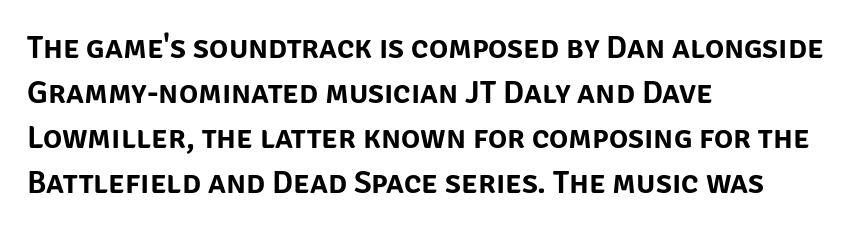
{"serif": "no", "italic": "no", "width": "normal", "stroke_contrast": "low", "x_height": "large", "monospaced": "no", "underline": "no", "align": "left", "line_spacing": "normal", "line_spacing_ratio": 1.41, "letter_spacing": "normal", "letter_spacing_em": 0.0, "glyph_px": 32}
